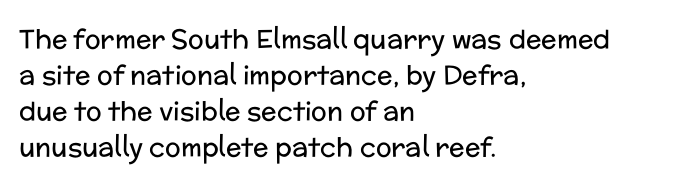
Q: Is the text bold? A: No.
Q: Is the text italic (slanted)? A: No, it is upright.
Q: Is the text underlined? A: No.
Q: How is the paragraph aligned? A: Left-aligned.
Q: Is the spacing between letters normal or unusually wide? A: Normal.
Q: Is the spacing between lines tight, normal or loose? A: Normal.
